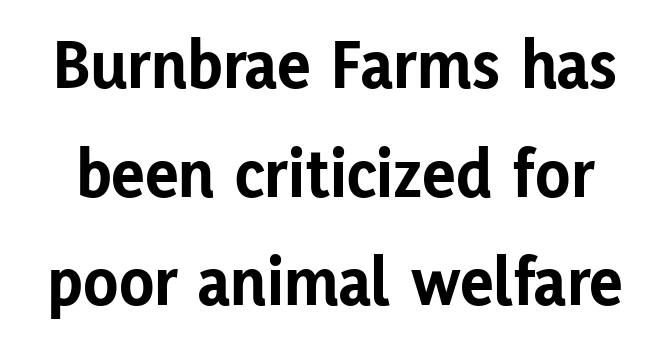
Q: Is the text bold? A: Yes.
Q: Is the text italic (slanted)? A: No, it is upright.
Q: Is the typeface a serif or a sans-serif typeface? A: Sans-serif.
Q: Is the text underlined? A: No.
Q: Is the spacing between letters normal or unusually wide? A: Normal.
Q: Is the spacing between lines tight, normal or loose? A: Normal.
Q: Width (condensed, normal, or wide)? A: Normal.
Q: Stroke contrast? A: Low.
Q: x-height? A: Medium.
Q: Monospaced? A: No.
